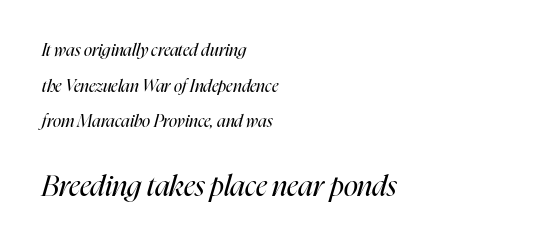
{"italic": "yes", "lean": "right", "slant_degrees": 16, "bold": "no", "weight": "regular", "width": "condensed", "stroke_contrast": "high", "x_height": "medium", "monospaced": "no", "underline": "no", "align": "left", "line_spacing": "loose", "line_spacing_ratio": 2.09, "letter_spacing": "normal", "letter_spacing_em": 0.0, "larger_block": "second", "size_ratio": 1.71, "glyph_px": 29}
